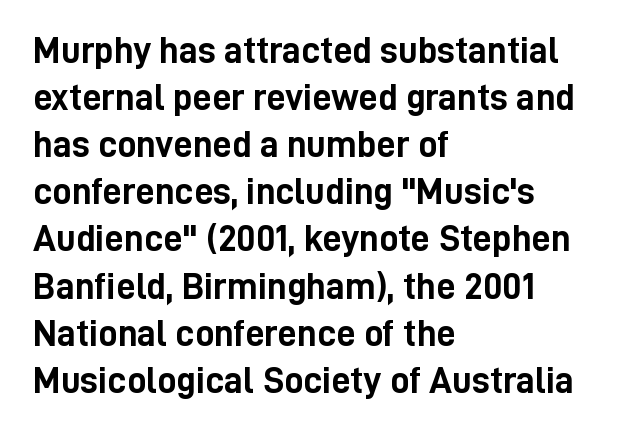
These lines are set flush left with a ragged right edge. Varying glyph widths throughout — classic text-font behaviour. A typesetter would label this face a sans. The space directly below the letters is spotless. A roman cut, with each character standing at attention.
